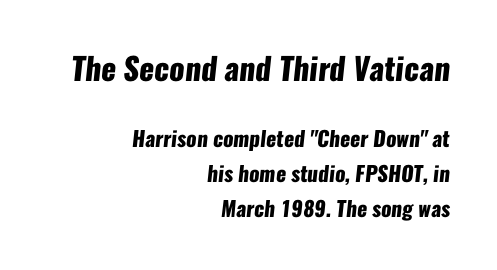
{"serif": "no", "bold": "yes", "weight": "heavy", "width": "condensed", "stroke_contrast": "low", "x_height": "medium", "monospaced": "no", "underline": "no", "align": "right", "line_spacing": "normal", "line_spacing_ratio": 1.67, "letter_spacing": "normal", "letter_spacing_em": 0.0, "larger_block": "first", "size_ratio": 1.48, "glyph_px": 31}
